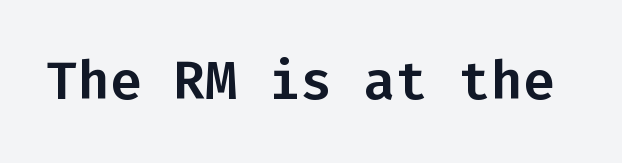
The image shows 53 px sans-serif type, upright, monospaced; set normal letter spacing, not underlined; low stroke contrast and a medium x-height.
